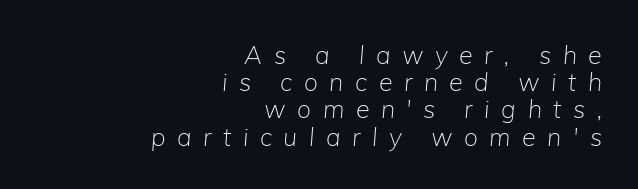
The image shows 25 px text type, italic (leaning right); set right-aligned, tight line spacing (1.09x), unusually wide letter spacing (+0.46 em), not underlined.
